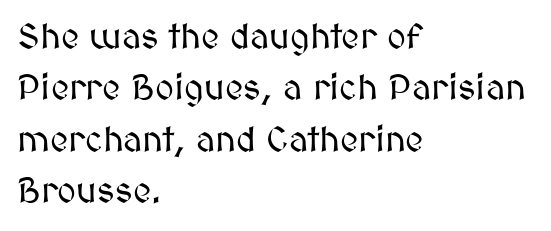
The image shows 36 px text type, upright; set left-aligned, normal line spacing (1.43x), normal letter spacing, not underlined; medium stroke contrast and a medium x-height.
